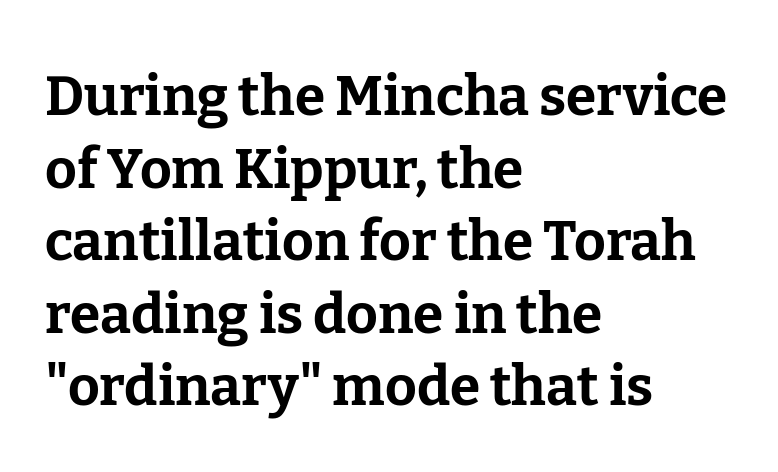
This sample is left-justified, so line endings fall wherever the words run out. Notice how thick the strokes are: this is what a full bold looks like. These lines are composed in type with serifs. Descender tails drop into unmarked territory. Inter-character spacing is left at the font's built-in metrics.
